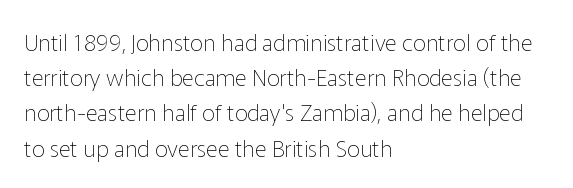
Q: Is the text bold? A: No.
Q: Is the text italic (slanted)? A: No, it is upright.
Q: Is the text underlined? A: No.
Q: How is the paragraph aligned? A: Left-aligned.
Q: Is the spacing between letters normal or unusually wide? A: Normal.
Q: Is the spacing between lines tight, normal or loose? A: Normal.
